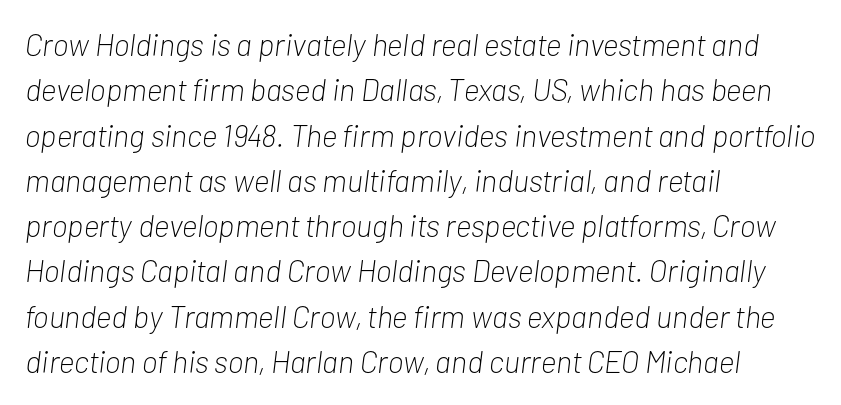
{"italic": "yes", "lean": "right", "slant_degrees": 7, "bold": "no", "weight": "light", "width": "condensed", "stroke_contrast": "low", "x_height": "medium", "monospaced": "no", "underline": "no", "align": "left", "line_spacing": "normal", "line_spacing_ratio": 1.46, "letter_spacing": "normal", "letter_spacing_em": 0.0, "glyph_px": 31}
